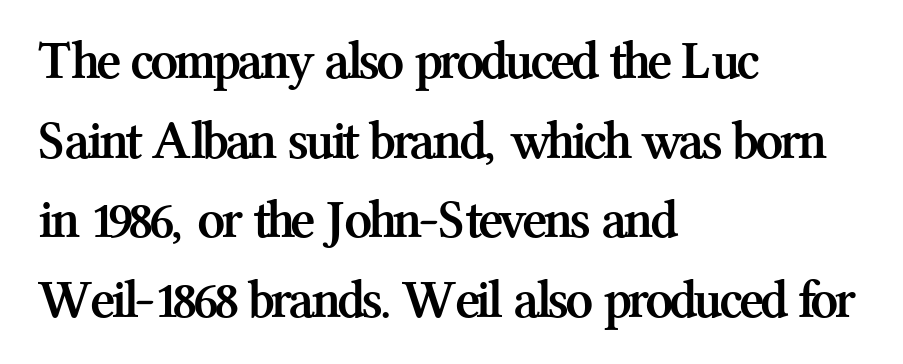
{"serif": "yes", "italic": "no", "bold": "yes", "weight": "semibold", "width": "normal", "stroke_contrast": "medium", "x_height": "medium", "monospaced": "no", "underline": "no", "align": "left", "line_spacing": "normal", "line_spacing_ratio": 1.45, "letter_spacing": "normal", "letter_spacing_em": 0.0, "glyph_px": 55}
